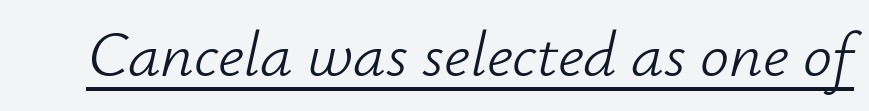
This sample has the flowing, uneven cadence of proportional lettering. Vertical stems look standard width or narrower in stroke. Does extra space separate the letters? No, they use regular spacing. This sample carries an underscore along the baseline area. Slanted lettering throughout.
